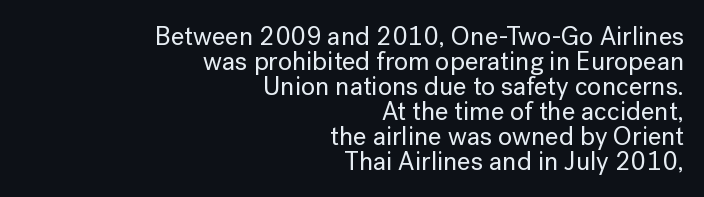
The image shows 26 px text type, upright; set right-aligned, tight line spacing (0.96x), normal letter spacing, not underlined.
